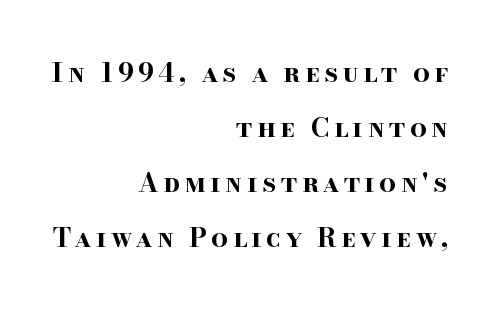
{"italic": "no", "bold": "yes", "underline": "no", "align": "right", "line_spacing": "loose", "line_spacing_ratio": 2.11, "glyph_px": 26}
